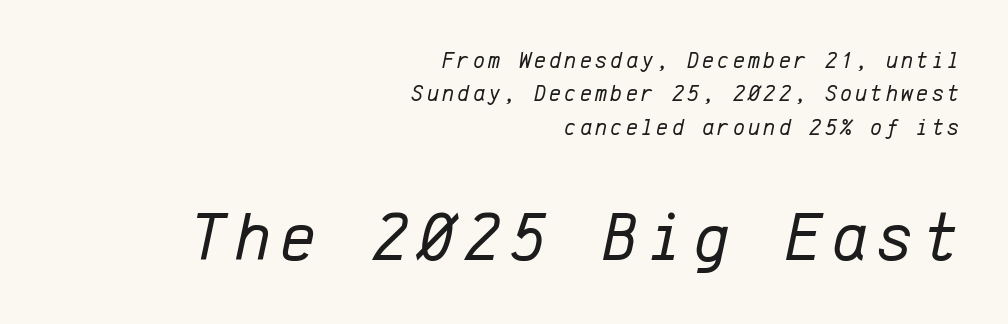
{"italic": "yes", "lean": "right", "slant_degrees": 12, "bold": "no", "weight": "regular", "width": "normal", "stroke_contrast": "low", "x_height": "medium", "monospaced": "yes", "underline": "no", "align": "right", "line_spacing": "normal", "line_spacing_ratio": 1.45, "larger_block": "second", "size_ratio": 3.0, "glyph_px": 69}
